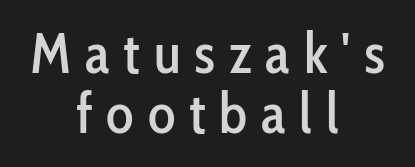
{"serif": "no", "italic": "no", "width": "condensed", "stroke_contrast": "low", "x_height": "medium", "monospaced": "no", "underline": "no", "align": "center", "line_spacing": "tight", "line_spacing_ratio": 1.06, "letter_spacing": "wide", "letter_spacing_em": 0.24, "glyph_px": 57}
